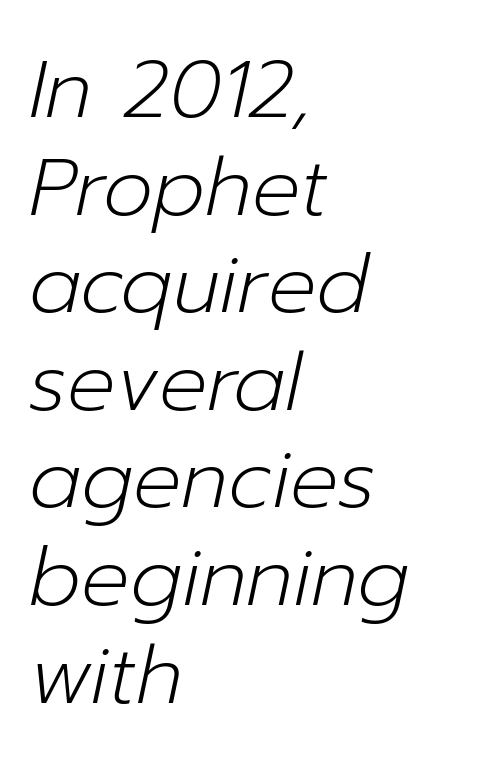
Emphasis-style slanted type is in use. The passage shown is typed in a proportional face where columns would drift. Underlining? Definitely not there. The lines are quadded left. Letters have the restrained weight of plain body copy at most.
